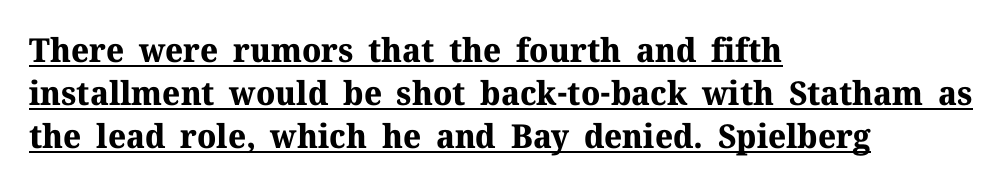
Q: Is the text bold? A: Yes.
Q: Is the text italic (slanted)? A: No, it is upright.
Q: Is the typeface a serif or a sans-serif typeface? A: Serif.
Q: Is the text underlined? A: Yes.
Q: How is the paragraph aligned? A: Left-aligned.
Q: Is the spacing between letters normal or unusually wide? A: Normal.
Q: Is the spacing between lines tight, normal or loose? A: Normal.
Q: Width (condensed, normal, or wide)? A: Normal.
Q: Stroke contrast? A: Medium.
Q: x-height? A: Medium.
Q: Monospaced? A: No.
